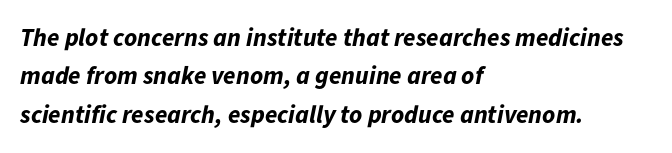
{"italic": "yes", "lean": "right", "slant_degrees": 11, "bold": "yes", "underline": "no", "align": "left", "line_spacing": "normal", "line_spacing_ratio": 1.54, "letter_spacing": "normal", "letter_spacing_em": 0.0, "glyph_px": 25}
